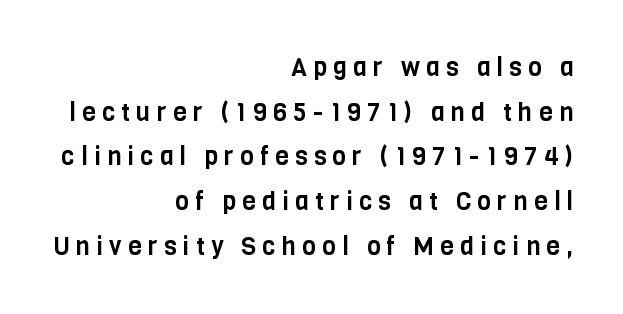
Q: Is the text italic (slanted)? A: No, it is upright.
Q: Is the text underlined? A: No.
Q: How is the paragraph aligned? A: Right-aligned.
Q: Is the spacing between letters normal or unusually wide? A: Unusually wide.
